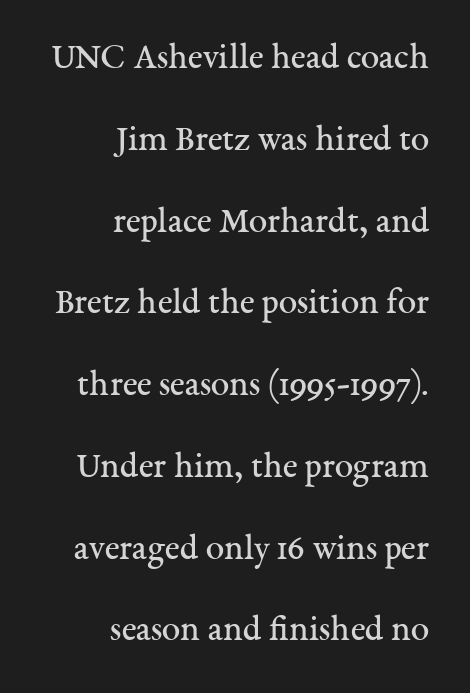
Words float on clear page, feet unadorned. Nobody touched the tracking dial on this one. Stroke terminals: seriffed. Weight: regular or lighter.
